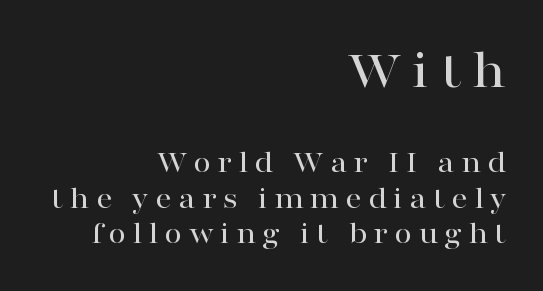
The space between consecutive lines is stingy. Size hierarchy here favors the leading block over the trailing one. This is roman type, the default non-slanted kind. Spacing between characters has been opened up far beyond the box default. The ragged edge is on the left, which tells us the setting is flush right. The letters advance in unequal steps, a hallmark of proportional type.
